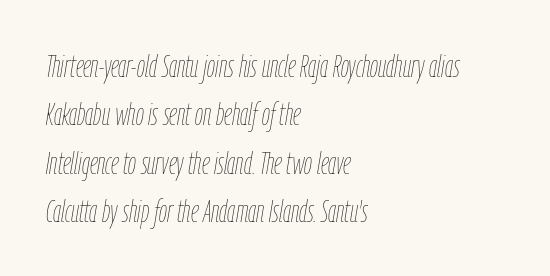
Q: Is the text bold? A: No.
Q: Is the text italic (slanted)? A: Yes, it leans right by about 9 degrees.
Q: Is the text underlined? A: No.
Q: How is the paragraph aligned? A: Left-aligned.
Q: Is the spacing between letters normal or unusually wide? A: Normal.
Q: Is the spacing between lines tight, normal or loose? A: Normal.
Q: Width (condensed, normal, or wide)? A: Condensed.
Q: Stroke contrast? A: Low.
Q: x-height? A: Medium.
Q: Monospaced? A: No.
